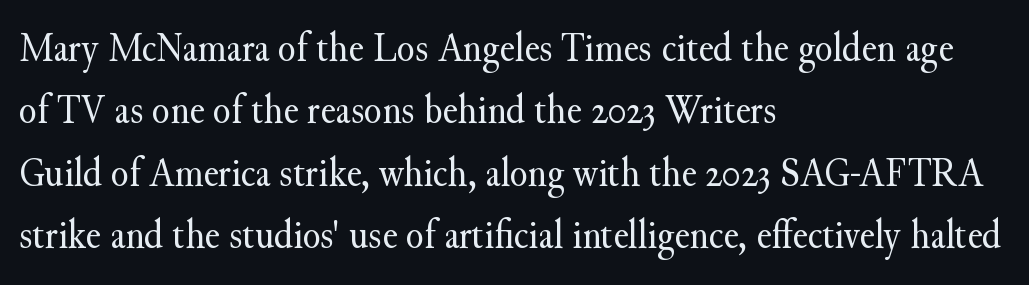
The image shows 41 px regular-weight serif type, upright; set left-aligned, normal line spacing (1.52x), normal letter spacing, not underlined; medium stroke contrast and a small x-height.
